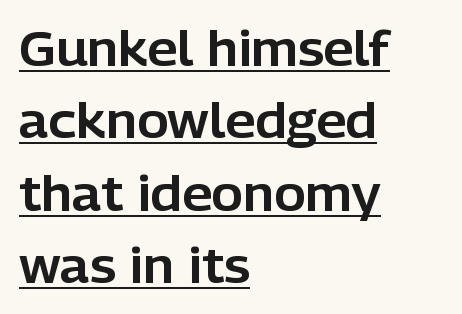
{"serif": "no", "italic": "no", "width": "normal", "stroke_contrast": "low", "x_height": "medium", "monospaced": "no", "underline": "yes", "align": "left", "line_spacing": "normal", "line_spacing_ratio": 1.51, "letter_spacing": "normal", "letter_spacing_em": 0.0, "glyph_px": 48}
